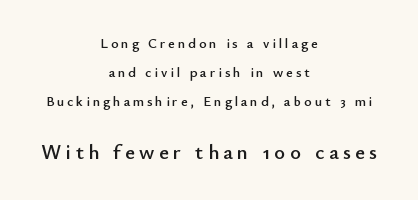
Characters follow at a spacing far wider than the type designer built in. Reading down the column, the eye jumps a long way to each next line. This layout puts the modest block above and the oversized block below. In terms of posture, this sample is upright.
